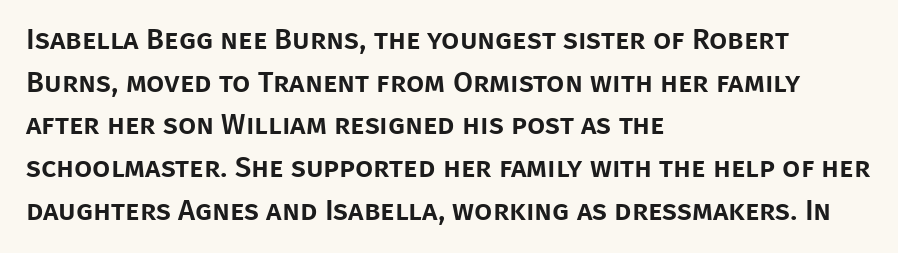
The image shows 29 px sans-serif type, upright; set left-aligned, normal line spacing (1.47x), normal letter spacing, not underlined; low stroke contrast and a large x-height.
